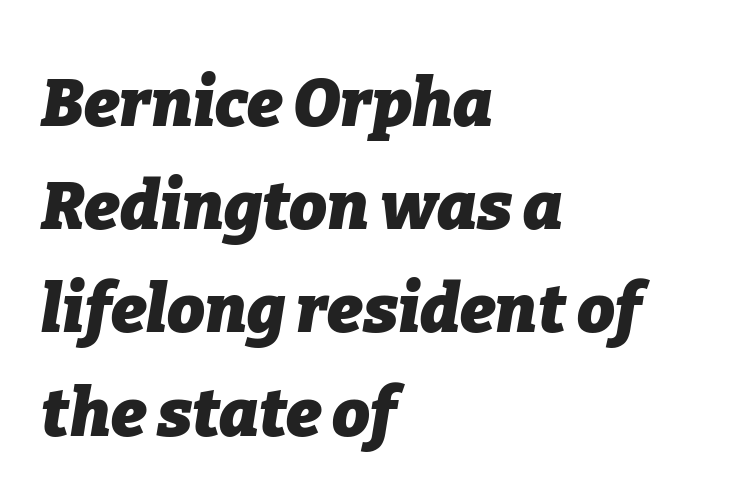
{"italic": "yes", "lean": "right", "slant_degrees": 9, "bold": "yes", "weight": "heavy", "width": "normal", "stroke_contrast": "low", "x_height": "medium", "monospaced": "no", "underline": "no", "align": "left", "line_spacing": "normal", "line_spacing_ratio": 1.54, "letter_spacing": "normal", "letter_spacing_em": 0.0, "glyph_px": 67}
